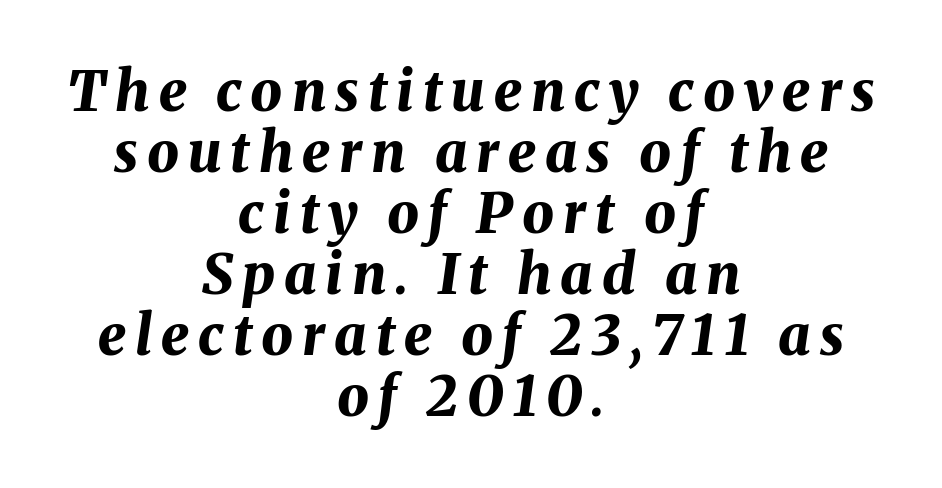
Q: Is the text bold? A: Yes.
Q: Is the text italic (slanted)? A: Yes, it leans right by about 8 degrees.
Q: Is the text underlined? A: No.
Q: How is the paragraph aligned? A: Centered.
Q: Is the spacing between lines tight, normal or loose? A: Tight.
Q: Width (condensed, normal, or wide)? A: Normal.
Q: Stroke contrast? A: Medium.
Q: x-height? A: Medium.
Q: Monospaced? A: No.
